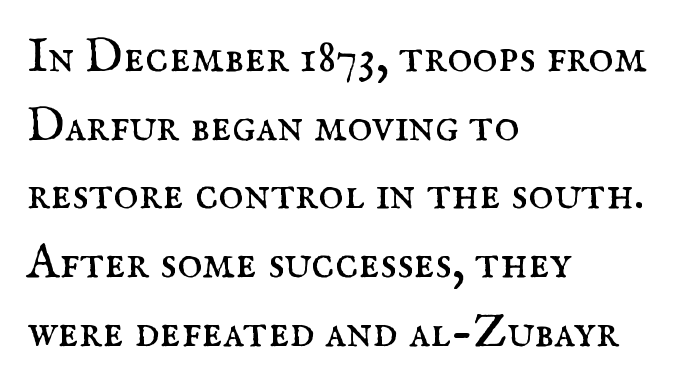
Q: Is the text bold? A: No.
Q: Is the text italic (slanted)? A: No, it is upright.
Q: Is the typeface a serif or a sans-serif typeface? A: Serif.
Q: Is the text underlined? A: No.
Q: How is the paragraph aligned? A: Left-aligned.
Q: Is the spacing between letters normal or unusually wide? A: Normal.
Q: Is the spacing between lines tight, normal or loose? A: Normal.
Q: Width (condensed, normal, or wide)? A: Normal.
Q: Stroke contrast? A: Medium.
Q: x-height? A: Small.
Q: Monospaced? A: No.
